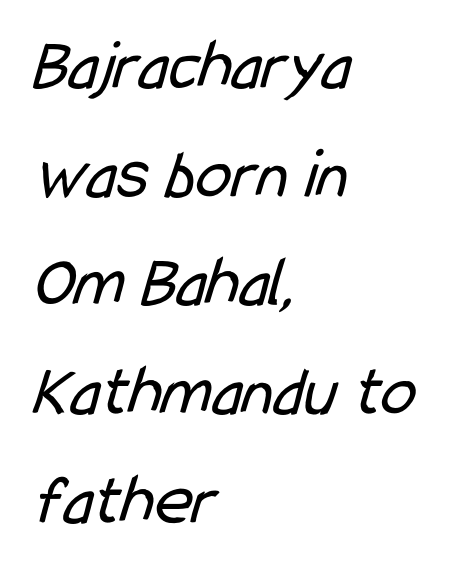
The glyphs are unaccompanied by any horizontal stroke below them. The letters carry no serifs — their stems end cleanly without finishing strokes. Does the leading feel generous? No, just average. All the whitespace from short lines collects on the right.
